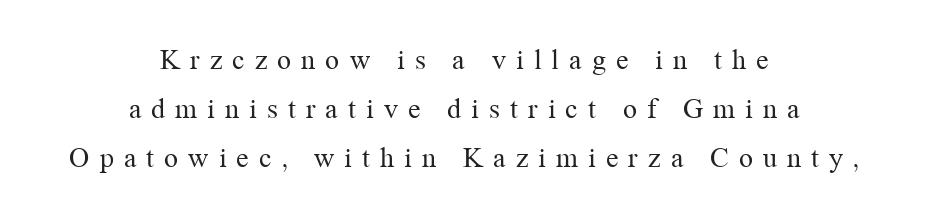
Q: Is the text bold? A: No.
Q: Is the text italic (slanted)? A: No, it is upright.
Q: Is the typeface a serif or a sans-serif typeface? A: Serif.
Q: Is the text underlined? A: No.
Q: How is the paragraph aligned? A: Centered.
Q: Is the spacing between letters normal or unusually wide? A: Unusually wide.
Q: Width (condensed, normal, or wide)? A: Normal.
Q: Stroke contrast? A: Medium.
Q: x-height? A: Medium.
Q: Monospaced? A: No.
